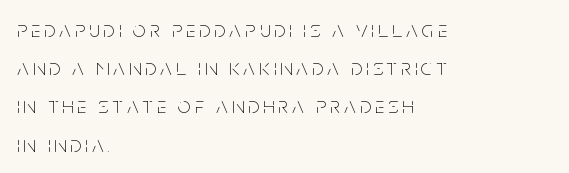
Q: Is the text bold? A: No.
Q: Is the text italic (slanted)? A: No, it is upright.
Q: Is the text underlined? A: No.
Q: How is the paragraph aligned? A: Left-aligned.
Q: Is the spacing between lines tight, normal or loose? A: Normal.
